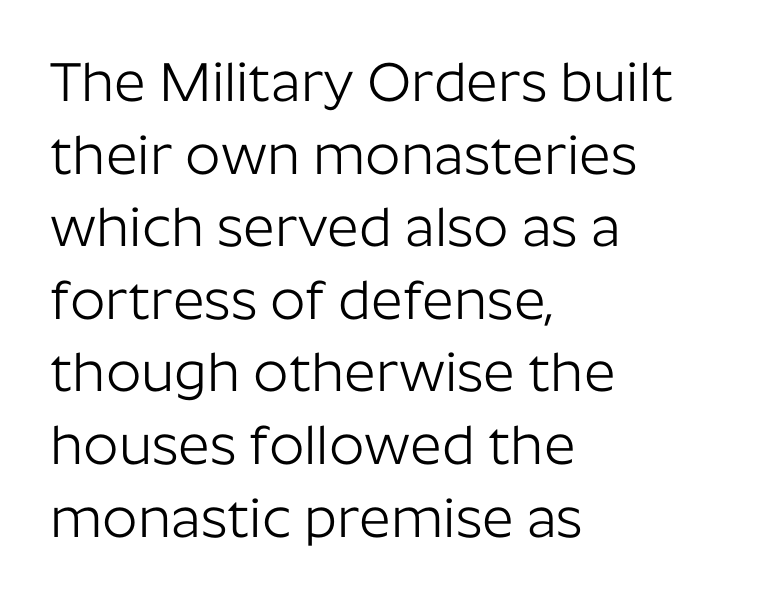
Line starts are locked; line ends wander. Proportional: the letters do not fall into vertical columns. A quiet, ordinary-to-light weight characterises the typeface. A typesetter would call this zero additional tracking. A bare baseline throughout the passage. In terms of leading, this rendering sits right in the middle.
